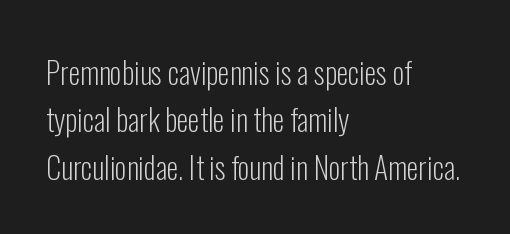
{"serif": "no", "italic": "no", "bold": "no", "weight": "light", "width": "condensed", "stroke_contrast": "low", "x_height": "medium", "monospaced": "no", "underline": "no", "align": "left", "line_spacing": "normal", "line_spacing_ratio": 1.58, "letter_spacing": "normal", "letter_spacing_em": 0.0, "glyph_px": 30}
